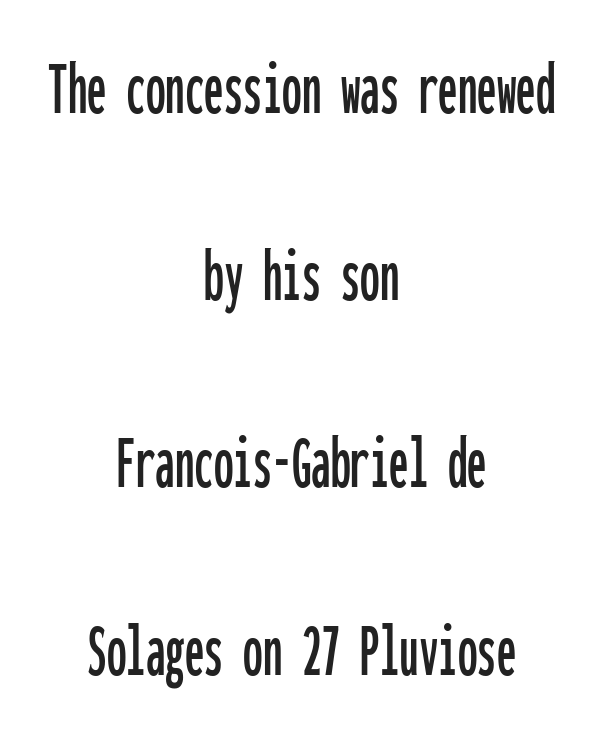
The image shows 78 px condensed sans-serif type, upright, monospaced; set centered, loose line spacing (2.4x), normal letter spacing, not underlined; low stroke contrast and a medium x-height.
